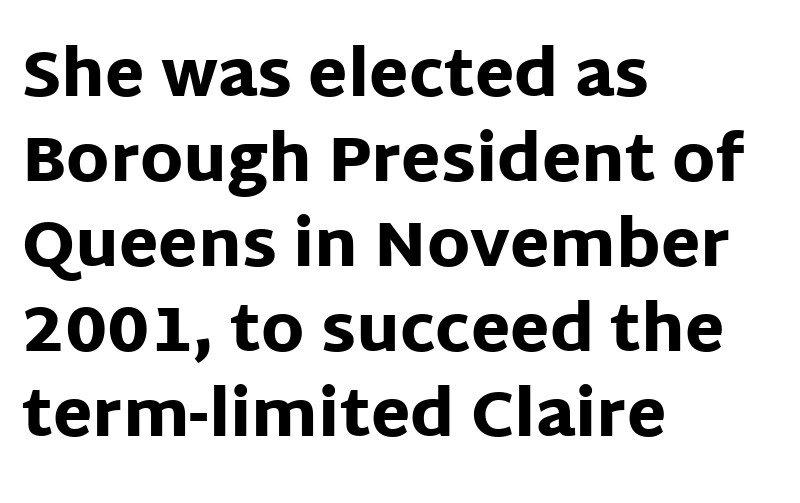
Q: Is the text bold? A: Yes.
Q: Is the text italic (slanted)? A: No, it is upright.
Q: Is the typeface a serif or a sans-serif typeface? A: Sans-serif.
Q: Is the text underlined? A: No.
Q: How is the paragraph aligned? A: Left-aligned.
Q: Is the spacing between letters normal or unusually wide? A: Normal.
Q: Is the spacing between lines tight, normal or loose? A: Normal.
Q: Width (condensed, normal, or wide)? A: Normal.
Q: Stroke contrast? A: Low.
Q: x-height? A: Large.
Q: Monospaced? A: No.
